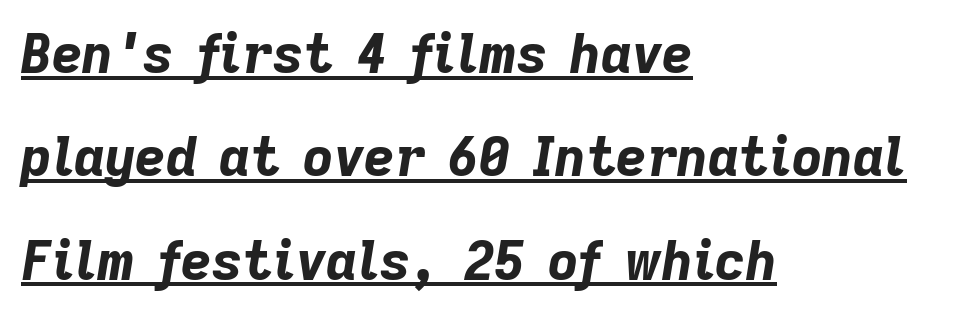
Is this a fixed-width face? No — the glyphs have proportional, varying widths. The typesetter chose a ragged-right arrangement here. Nothing unusual about the tracking: characters are spaced as the font intends. I'd describe the lettering as bold — thick and assertive. If you measured baseline to baseline, you'd find a long distance. This sample uses an oblique cut, with every glyph tilted off the vertical.
